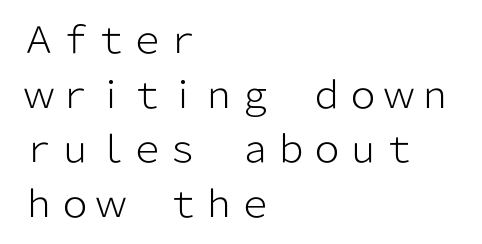
Q: Is the text bold? A: No.
Q: Is the text italic (slanted)? A: No, it is upright.
Q: Is the typeface a serif or a sans-serif typeface? A: Sans-serif.
Q: Is the text underlined? A: No.
Q: How is the paragraph aligned? A: Left-aligned.
Q: Is the spacing between letters normal or unusually wide? A: Normal.
Q: Is the spacing between lines tight, normal or loose? A: Normal.
Q: Width (condensed, normal, or wide)? A: Normal.
Q: Stroke contrast? A: Low.
Q: x-height? A: Medium.
Q: Monospaced? A: No.
